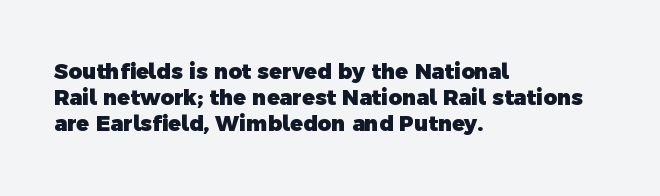
Q: Is the text bold? A: Yes.
Q: Is the text underlined? A: No.
Q: How is the paragraph aligned? A: Left-aligned.
Q: Is the spacing between letters normal or unusually wide? A: Normal.
